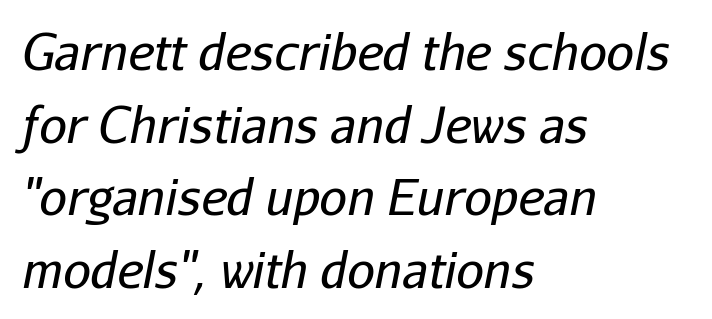
The image shows 49 px regular-weight type, italic (leaning right); set left-aligned, normal line spacing (1.48x), normal letter spacing, not underlined; low stroke contrast and a medium x-height.
